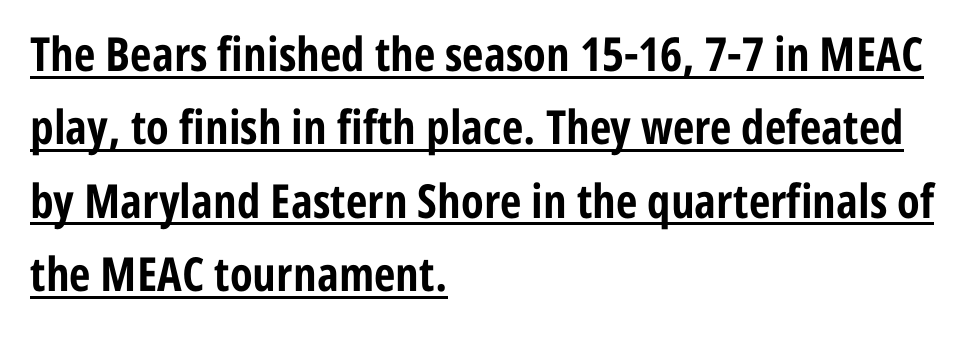
{"serif": "no", "italic": "no", "bold": "yes", "weight": "bold", "width": "condensed", "stroke_contrast": "low", "x_height": "medium", "monospaced": "no", "underline": "yes", "align": "left", "line_spacing": "normal", "line_spacing_ratio": 1.56, "letter_spacing": "normal", "letter_spacing_em": 0.0, "glyph_px": 47}
